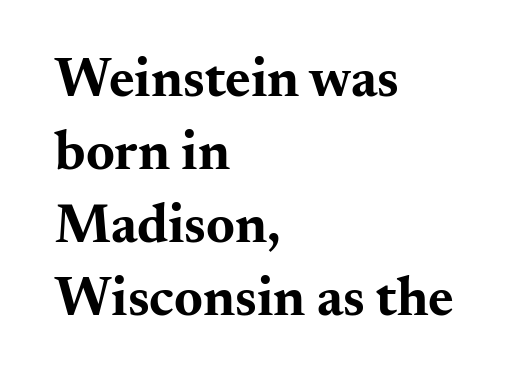
A full-strength bold gives these letters their thick strokes. Descender tails drop into unmarked territory. In terms of letterspacing, this is plain default setting. The letters carry serifs — small finishing strokes at the ends of their stems. The text block is weighted toward the left margin, trailing off unevenly rightward. Spacing verdict: proportional, widths tailored to each character.
